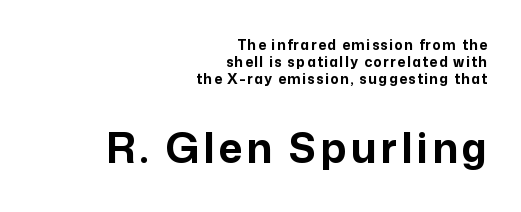
{"serif": "no", "italic": "no", "bold": "yes", "weight": "bold", "width": "normal", "stroke_contrast": "low", "x_height": "medium", "monospaced": "no", "underline": "no", "align": "right", "line_spacing_ratio": 1.23, "larger_block": "second", "size_ratio": 2.93, "glyph_px": 41}
